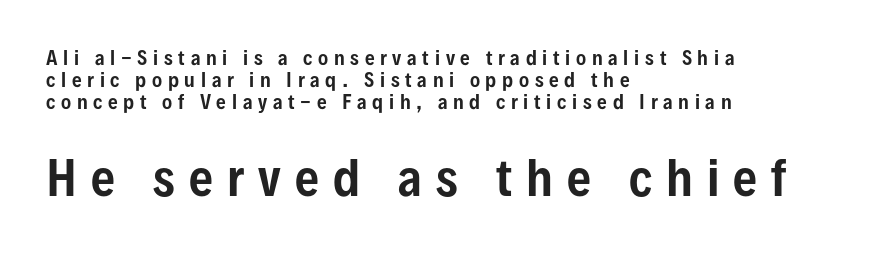
{"serif": "no", "italic": "no", "width": "condensed", "stroke_contrast": "low", "x_height": "medium", "monospaced": "no", "underline": "no", "align": "left", "line_spacing": "tight", "line_spacing_ratio": 1.15, "letter_spacing": "wide", "letter_spacing_em": 0.3, "larger_block": "second", "size_ratio": 2.47, "glyph_px": 47}
